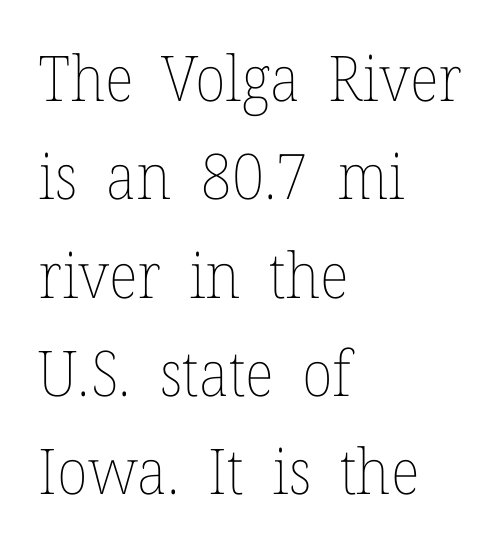
The image shows 63 px thin type, upright; set left-aligned, normal line spacing (1.56x), normal letter spacing, not underlined; low stroke contrast and a medium x-height.
